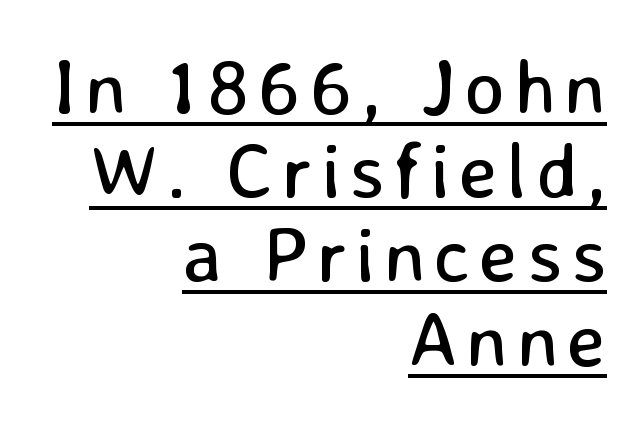
The compositor pushed each line to the right boundary. Notice how the stems are strictly vertical — no italics here. Every word sits above its own underline. The font sits on the lighter half of the weight spectrum, regular included.
